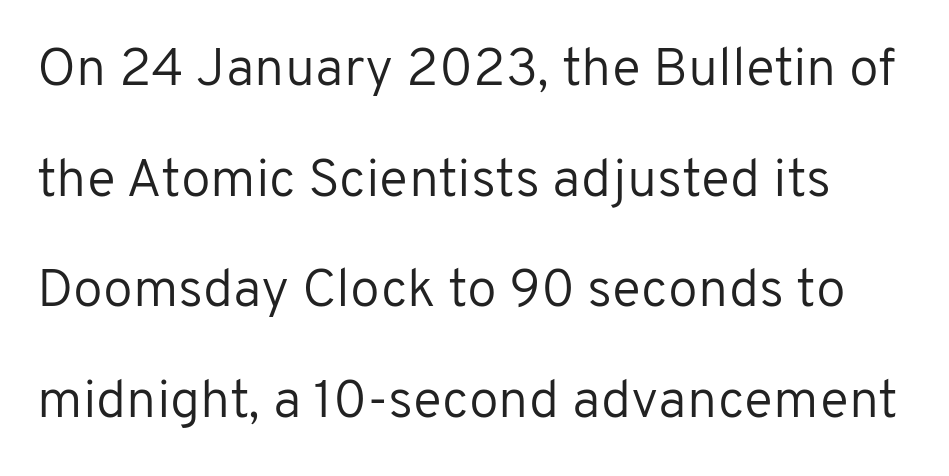
Q: Is the text bold? A: No.
Q: Is the text italic (slanted)? A: No, it is upright.
Q: Is the typeface a serif or a sans-serif typeface? A: Sans-serif.
Q: Is the text underlined? A: No.
Q: Is the spacing between letters normal or unusually wide? A: Normal.
Q: Is the spacing between lines tight, normal or loose? A: Loose.
Q: Width (condensed, normal, or wide)? A: Normal.
Q: Stroke contrast? A: Low.
Q: x-height? A: Medium.
Q: Monospaced? A: No.
